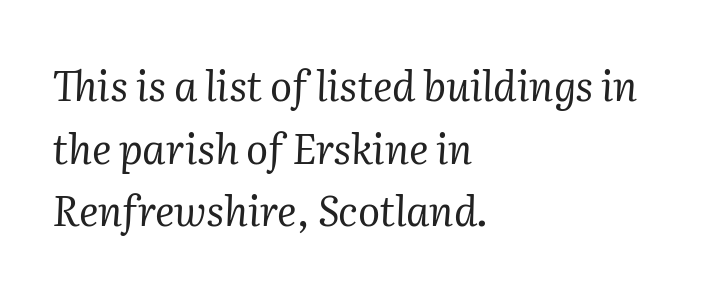
The glyphs look as if they've been sheared to an angle. The lines are quadded left. The face looks like a standard text weight, possibly lighter. The string is rendered with underlining switched off.
